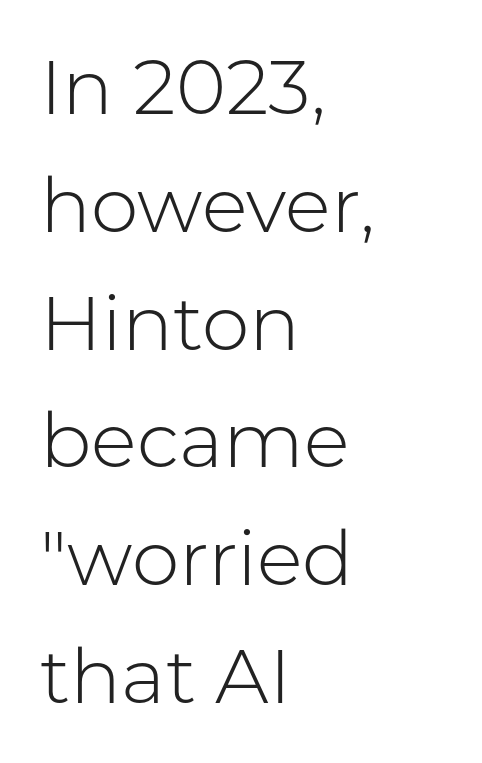
Q: Is the text bold? A: No.
Q: Is the text italic (slanted)? A: No, it is upright.
Q: Is the typeface a serif or a sans-serif typeface? A: Sans-serif.
Q: Is the text underlined? A: No.
Q: How is the paragraph aligned? A: Left-aligned.
Q: Is the spacing between letters normal or unusually wide? A: Normal.
Q: Is the spacing between lines tight, normal or loose? A: Normal.
Q: Width (condensed, normal, or wide)? A: Normal.
Q: Stroke contrast? A: Low.
Q: x-height? A: Medium.
Q: Monospaced? A: No.
